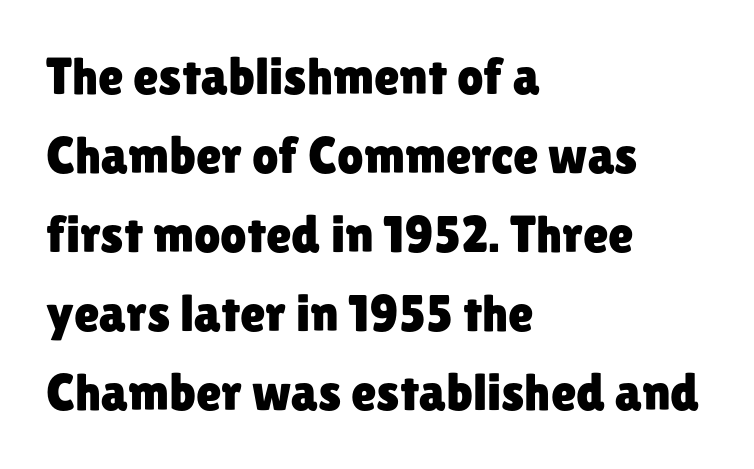
Q: Is the text italic (slanted)? A: No, it is upright.
Q: Is the typeface a serif or a sans-serif typeface? A: Sans-serif.
Q: Is the text underlined? A: No.
Q: How is the paragraph aligned? A: Left-aligned.
Q: Is the spacing between letters normal or unusually wide? A: Normal.
Q: Is the spacing between lines tight, normal or loose? A: Normal.
Q: Width (condensed, normal, or wide)? A: Normal.
Q: Stroke contrast? A: Low.
Q: x-height? A: Medium.
Q: Monospaced? A: No.
